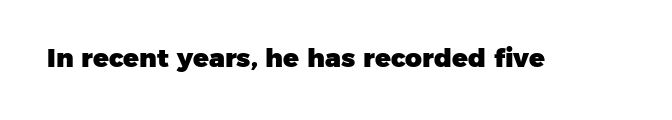
Q: Is the text bold? A: Yes.
Q: Is the text underlined? A: No.
Q: Is the spacing between letters normal or unusually wide? A: Normal.
